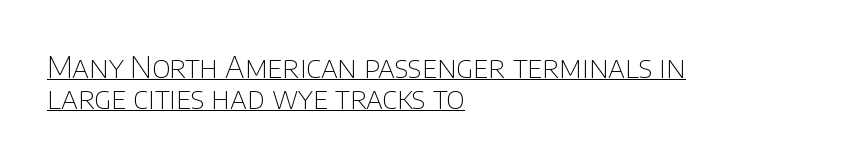
The image shows 30 px thin sans-serif type, upright; set left-aligned, tight line spacing (1.02x), normal letter spacing, underlined; low stroke contrast and a large x-height.
